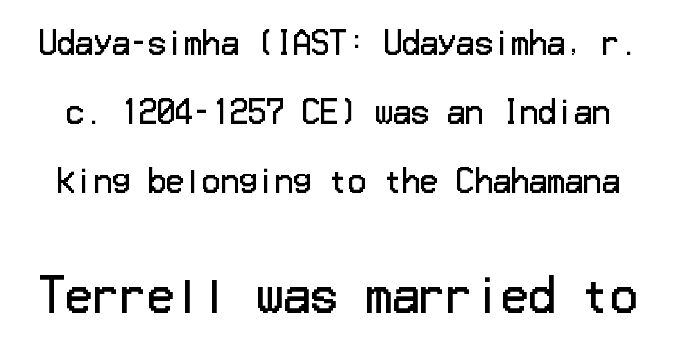
Compared with typical paragraphs, the rows here are farther apart. A roman cut, with each character standing at attention. A clean baseline with only descenders dipping below it. Here the second block reads like a headline and the first like body copy. Stems and bowls with no extra thickness — not bold. Students, note that the glyphs here touch the page at normal intervals.
